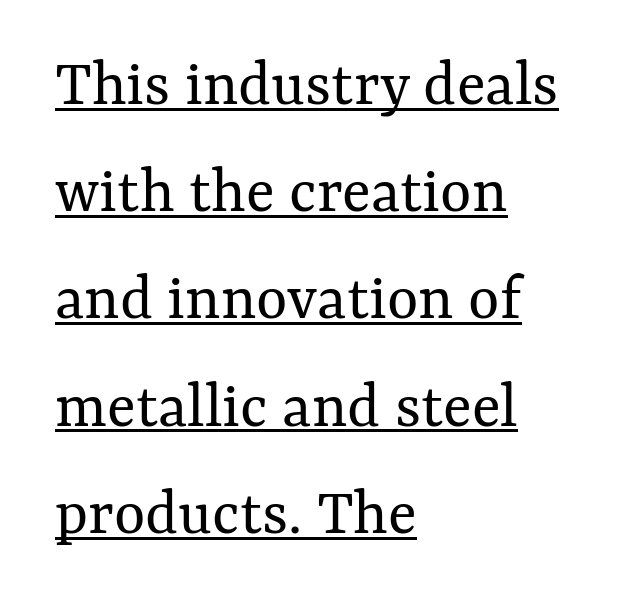
This block has exactly the height ordinary leading produces. Casual observation: everything's shoved over to the left. The axis of the letterforms is exactly vertical. The font sits on the lighter half of the weight spectrum, regular included. Every word sits above its own underline. The passage shown has conventional tracking throughout.
